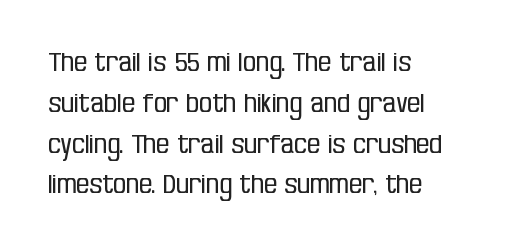
{"italic": "no", "bold": "no", "underline": "no", "align": "left", "line_spacing": "normal", "line_spacing_ratio": 1.57, "letter_spacing": "normal", "letter_spacing_em": 0.0, "glyph_px": 26}
